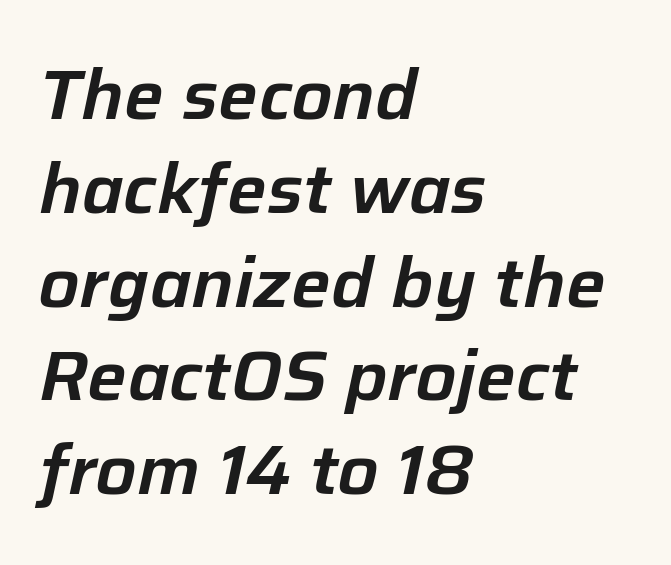
{"italic": "yes", "lean": "right", "slant_degrees": 12, "width": "normal", "stroke_contrast": "low", "x_height": "medium", "monospaced": "no", "underline": "no", "align": "left", "line_spacing": "normal", "line_spacing_ratio": 1.34, "letter_spacing": "normal", "letter_spacing_em": 0.0, "glyph_px": 70}
